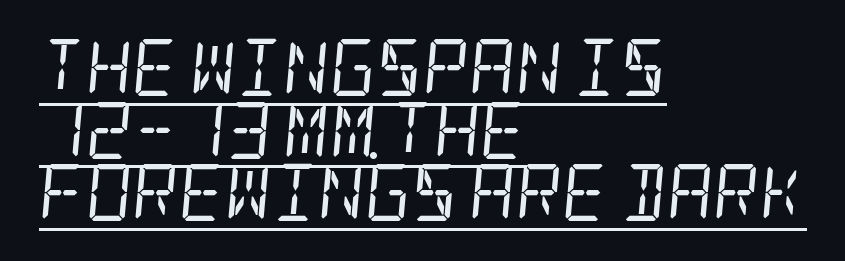
In terms of posture, this sample is oblique. Does a line run under the words? Yes, clearly. If you drew a ruler down the left edge, every line would touch it. The block of text is dense from top to bottom, with scant space between rows.
